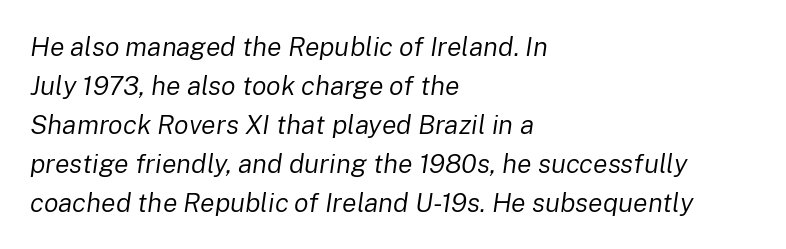
{"italic": "yes", "lean": "right", "slant_degrees": 8, "bold": "no", "underline": "no", "align": "left", "line_spacing": "normal", "line_spacing_ratio": 1.44, "letter_spacing": "normal", "letter_spacing_em": 0.0, "glyph_px": 27}
